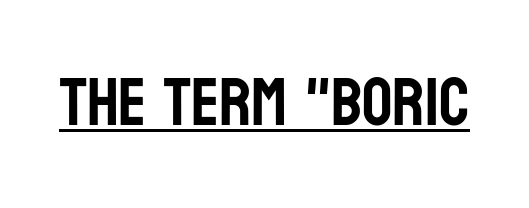
This rendering employs a face without finishing strokes, i.e., a sans-serif. No italicization has been applied; the sample stays upright. Here the designer chose a conventional face with non-uniform glyph widths. Short note: letters normally spaced. Underlined type.
